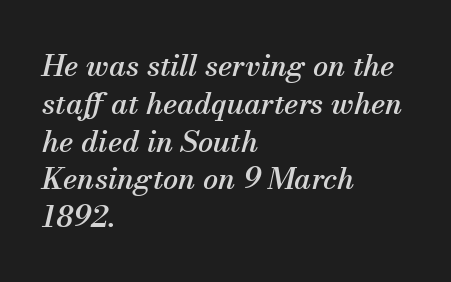
{"serif": "yes", "italic": "yes", "lean": "right", "slant_degrees": 13, "width": "normal", "stroke_contrast": "medium", "x_height": "small", "monospaced": "no", "underline": "no", "align": "left", "line_spacing": "normal", "line_spacing_ratio": 1.26, "letter_spacing": "normal", "letter_spacing_em": 0.0, "glyph_px": 30}
